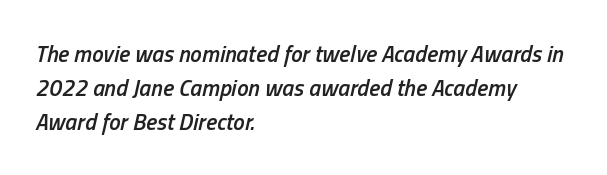
Observe the lean: these are italic letterforms. Letters rest on an invisible, unmarked baseline. Compared with an ordinary text face, these strokes are moderately heavier — a semibold. These lines keep a tight, regular rhythm from letter to letter. The passage shown stacks its lines at a standard gap. Visually the block forms a straight wall on the left and a jagged coastline on the right.
